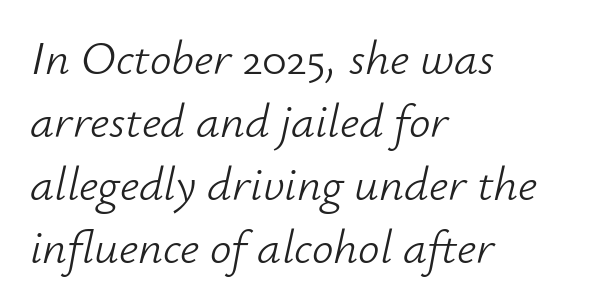
Q: Is the text bold? A: No.
Q: Is the text italic (slanted)? A: Yes, it leans right by about 12 degrees.
Q: Is the text underlined? A: No.
Q: How is the paragraph aligned? A: Left-aligned.
Q: Is the spacing between letters normal or unusually wide? A: Normal.
Q: Is the spacing between lines tight, normal or loose? A: Normal.
Q: Width (condensed, normal, or wide)? A: Normal.
Q: Stroke contrast? A: Low.
Q: x-height? A: Small.
Q: Monospaced? A: No.
